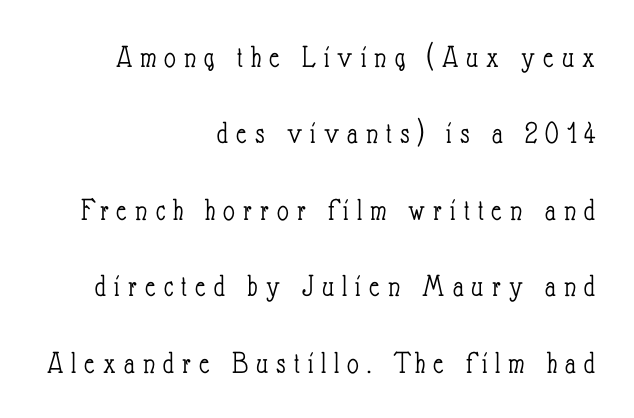
{"italic": "no", "bold": "no", "weight": "light", "width": "condensed", "stroke_contrast": "low", "x_height": "small", "monospaced": "no", "underline": "no", "align": "right", "line_spacing": "loose", "line_spacing_ratio": 2.39, "letter_spacing": "wide", "letter_spacing_em": 0.25, "glyph_px": 32}
